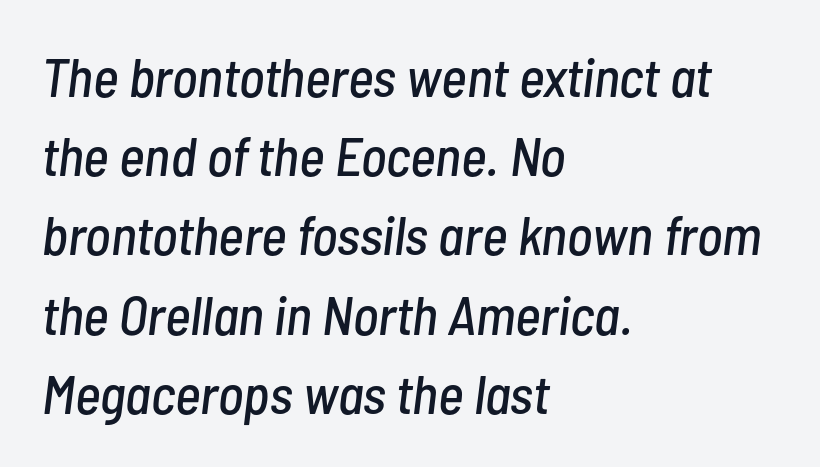
The image shows 55 px condensed type, italic (leaning right); set left-aligned, normal line spacing (1.44x), normal letter spacing, not underlined; low stroke contrast and a medium x-height.
